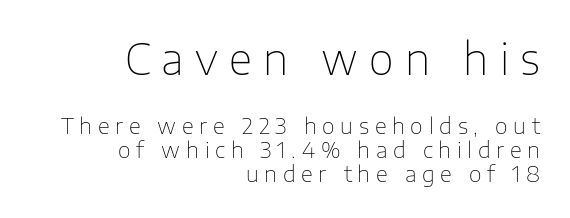
Note the varied advance widths — an 'i' is clearly narrower than an 'm'. The compositor pushed each line to the right boundary. The earlier block is typeset at a bigger size than the later block. These lines are composed in type without serifs. Vertical spacing — tight. The words here are not underlined.
